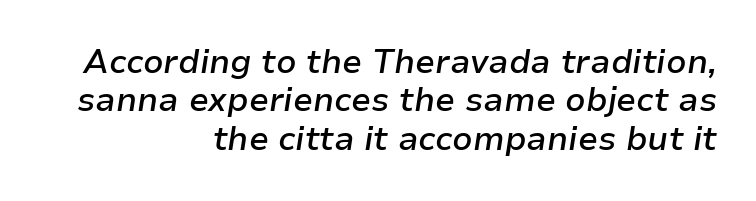
Q: Is the text bold? A: Semi-bold.
Q: Is the text italic (slanted)? A: Yes, it leans right by about 9 degrees.
Q: Is the text underlined? A: No.
Q: How is the paragraph aligned? A: Right-aligned.
Q: Is the spacing between letters normal or unusually wide? A: Normal.
Q: Width (condensed, normal, or wide)? A: Normal.
Q: Stroke contrast? A: Low.
Q: x-height? A: Medium.
Q: Monospaced? A: No.
